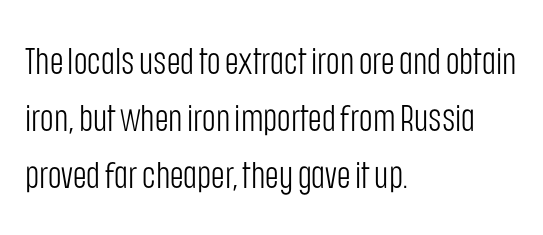
The image shows 37 px light, condensed sans-serif type, upright; set left-aligned, normal line spacing (1.54x), normal letter spacing, not underlined; low stroke contrast and a large x-height.
